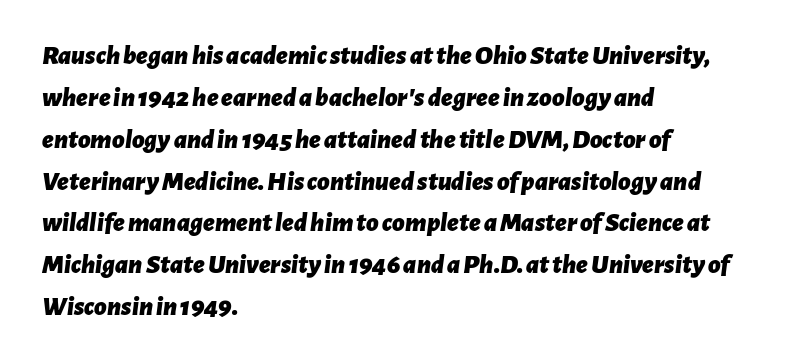
Q: Is the text bold? A: Yes.
Q: Is the text italic (slanted)? A: Yes, it leans right by about 7 degrees.
Q: Is the text underlined? A: No.
Q: How is the paragraph aligned? A: Left-aligned.
Q: Is the spacing between letters normal or unusually wide? A: Normal.
Q: Is the spacing between lines tight, normal or loose? A: Normal.
